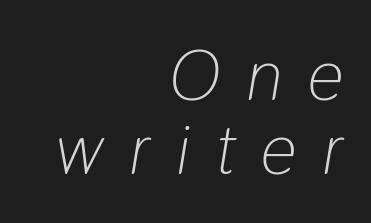
The image shows 71 px light, condensed type, italic (leaning right); set right-aligned, tight line spacing (1.04x), unusually wide letter spacing (+0.36 em), not underlined; low stroke contrast and a medium x-height.
